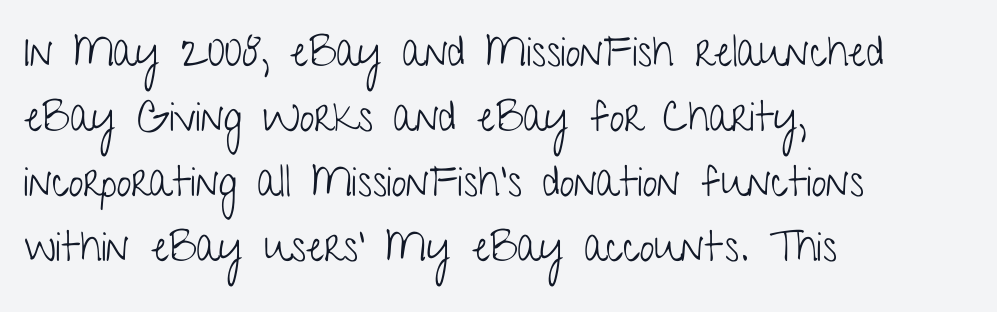
The image shows 42 px light, condensed sans-serif type, upright; set left-aligned, normal line spacing (1.55x), normal letter spacing, not underlined; low stroke contrast and a medium x-height.
